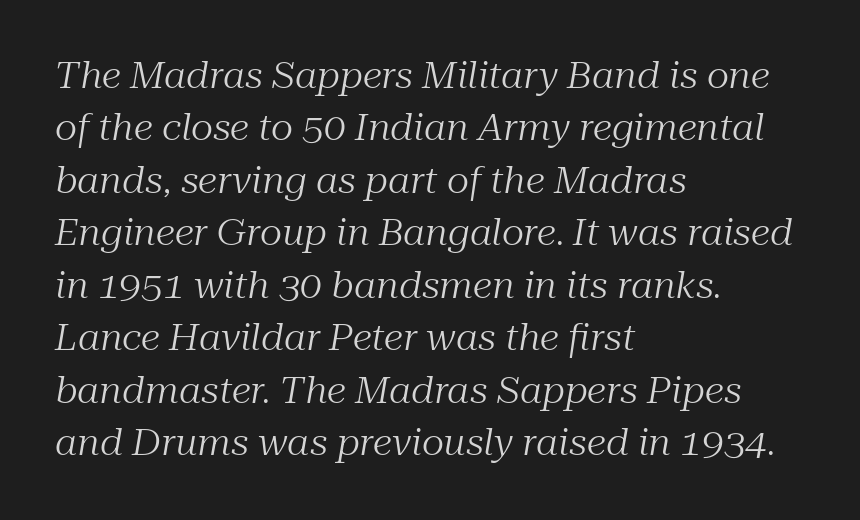
The image shows 35 px regular-weight serif type, italic (leaning right); set left-aligned, normal line spacing (1.5x), normal letter spacing, not underlined; medium stroke contrast and a medium x-height.
